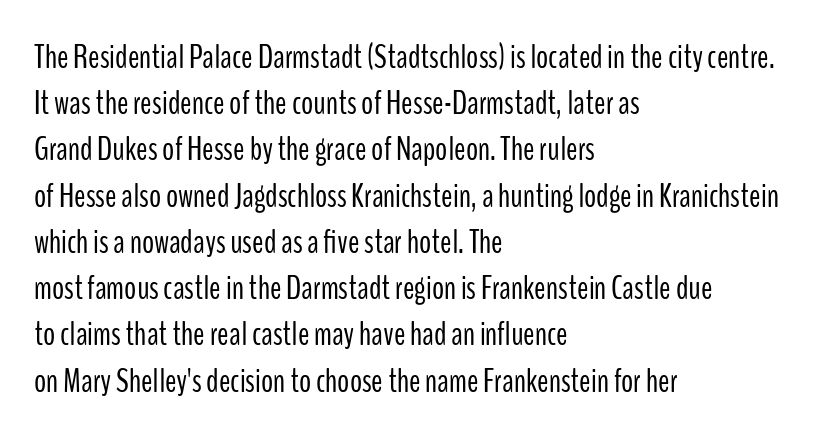
Q: Is the text bold? A: No.
Q: Is the text italic (slanted)? A: No, it is upright.
Q: Is the typeface a serif or a sans-serif typeface? A: Sans-serif.
Q: Is the text underlined? A: No.
Q: How is the paragraph aligned? A: Left-aligned.
Q: Is the spacing between letters normal or unusually wide? A: Normal.
Q: Is the spacing between lines tight, normal or loose? A: Normal.
Q: Width (condensed, normal, or wide)? A: Condensed.
Q: Stroke contrast? A: Low.
Q: x-height? A: Medium.
Q: Monospaced? A: No.
